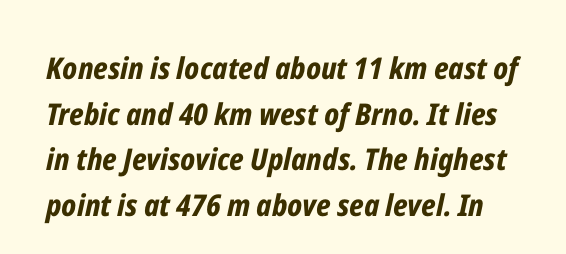
{"italic": "yes", "lean": "right", "slant_degrees": 12, "bold": "yes", "weight": "bold", "width": "condensed", "stroke_contrast": "low", "x_height": "medium", "monospaced": "no", "underline": "no", "line_spacing": "normal", "line_spacing_ratio": 1.52, "letter_spacing": "normal", "letter_spacing_em": 0.0, "glyph_px": 30}
